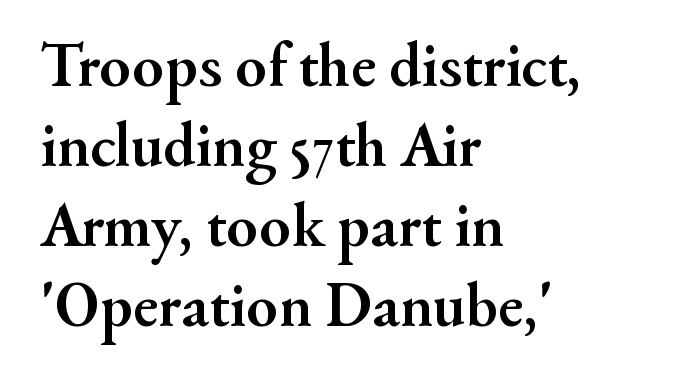
Q: Is the text bold? A: Yes.
Q: Is the text italic (slanted)? A: No, it is upright.
Q: Is the typeface a serif or a sans-serif typeface? A: Serif.
Q: Is the text underlined? A: No.
Q: How is the paragraph aligned? A: Left-aligned.
Q: Is the spacing between letters normal or unusually wide? A: Normal.
Q: Is the spacing between lines tight, normal or loose? A: Normal.
Q: Width (condensed, normal, or wide)? A: Normal.
Q: Stroke contrast? A: Medium.
Q: x-height? A: Small.
Q: Monospaced? A: No.
